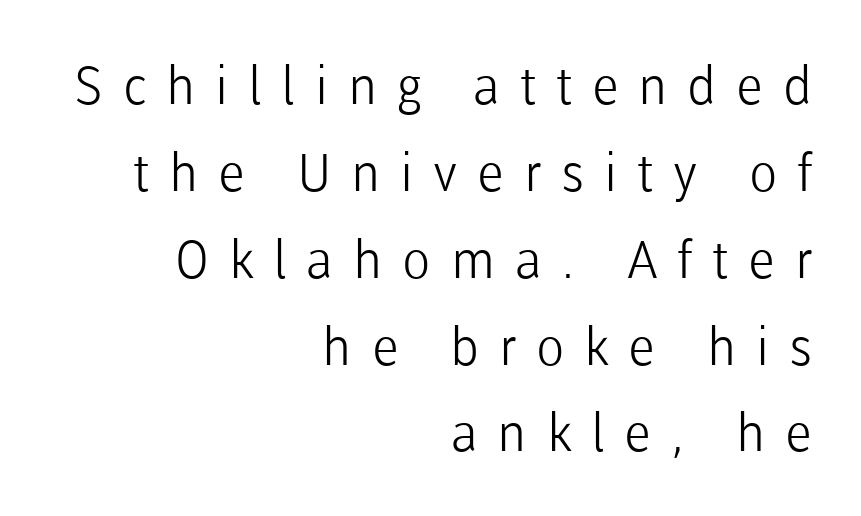
Q: Is the text bold? A: No.
Q: Is the text italic (slanted)? A: No, it is upright.
Q: Is the typeface a serif or a sans-serif typeface? A: Sans-serif.
Q: Is the text underlined? A: No.
Q: How is the paragraph aligned? A: Right-aligned.
Q: Is the spacing between letters normal or unusually wide? A: Unusually wide.
Q: Is the spacing between lines tight, normal or loose? A: Normal.
Q: Width (condensed, normal, or wide)? A: Normal.
Q: Stroke contrast? A: Low.
Q: x-height? A: Medium.
Q: Monospaced? A: No.
